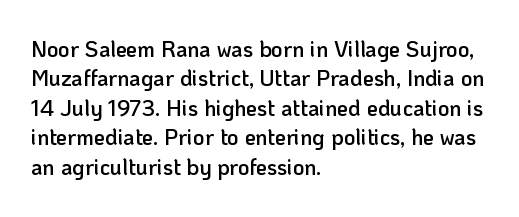
The image shows 22 px text type, upright; set left-aligned, normal line spacing (1.34x), normal letter spacing, not underlined.
